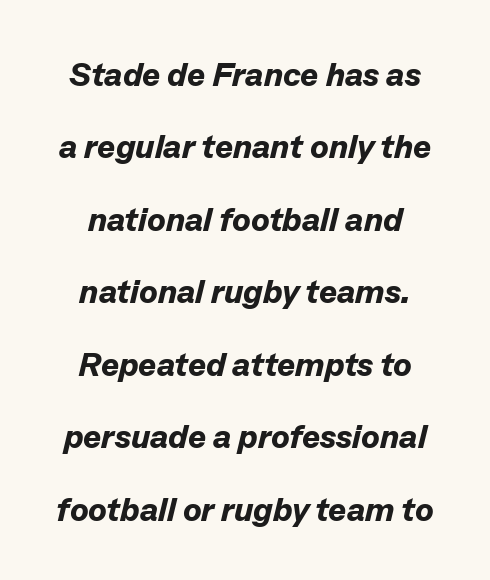
{"italic": "yes", "lean": "right", "slant_degrees": 13, "bold": "yes", "weight": "bold", "width": "normal", "stroke_contrast": "low", "x_height": "medium", "monospaced": "no", "underline": "no", "line_spacing": "loose", "line_spacing_ratio": 2.13, "letter_spacing": "normal", "letter_spacing_em": 0.0, "glyph_px": 34}
